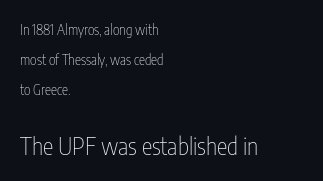
Q: Is the text bold? A: No.
Q: Is the text italic (slanted)? A: No, it is upright.
Q: Is the text underlined? A: No.
Q: How is the paragraph aligned? A: Left-aligned.
Q: Is the spacing between letters normal or unusually wide? A: Normal.
Q: Is the spacing between lines tight, normal or loose? A: Loose.
Q: Which block of text is set in a larger size, the first (top) or the second (bottom)? A: The second (bottom) one.
